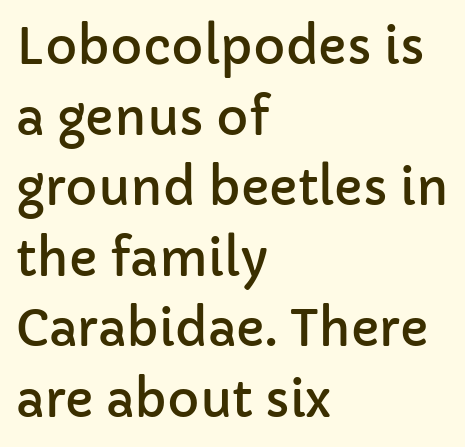
The image shows 49 px sans-serif type, upright; set left-aligned, normal line spacing (1.44x), normal letter spacing, not underlined; low stroke contrast and a medium x-height.
